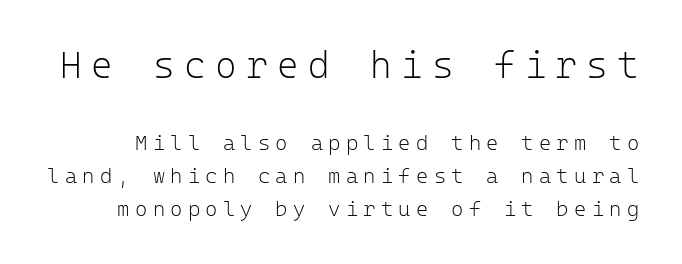
The image shows 37 px light sans-serif type, upright, monospaced; set normal line spacing (1.56x), unusually wide letter spacing (+0.25 em), not underlined; the first (top) block is 1.76x larger; low stroke contrast and a medium x-height.
